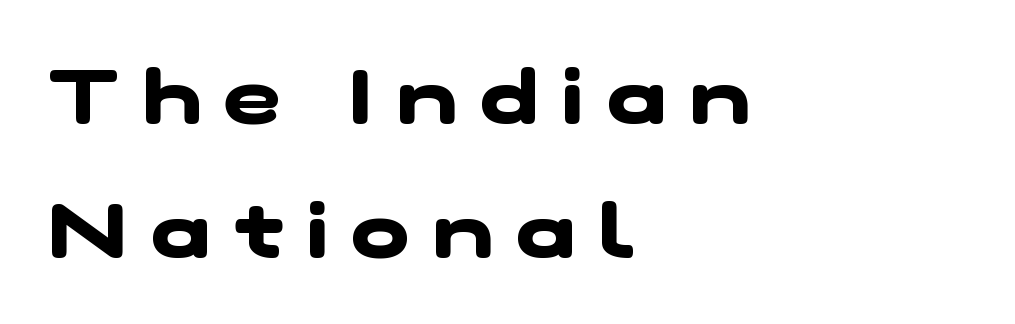
Casual observation: everything's shoved over to the left. Is the letter spacing exaggerated? Yes — the characters are pushed far apart. A typesetter would call this proportional, since set widths differ per character. Just letters on the line, the space beneath them empty.
